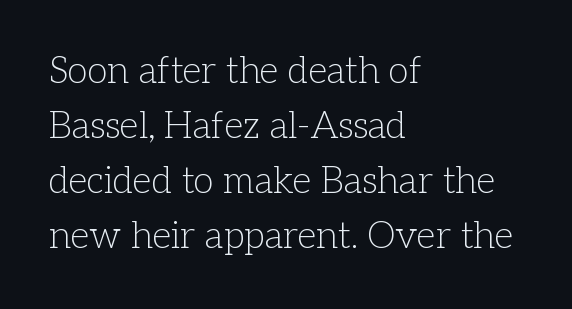
{"serif": "yes", "italic": "no", "bold": "no", "weight": "light", "width": "normal", "stroke_contrast": "low", "x_height": "medium", "monospaced": "no", "underline": "no", "align": "left", "line_spacing": "normal", "line_spacing_ratio": 1.49, "letter_spacing": "normal", "letter_spacing_em": 0.0, "glyph_px": 37}
